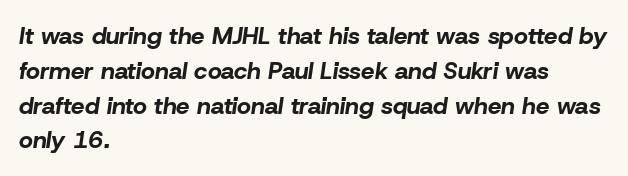
{"italic": "yes", "lean": "right", "slant_degrees": 8, "bold": "yes", "underline": "no", "align": "left", "line_spacing": "normal", "line_spacing_ratio": 1.45, "letter_spacing": "normal", "letter_spacing_em": 0.0, "glyph_px": 24}
